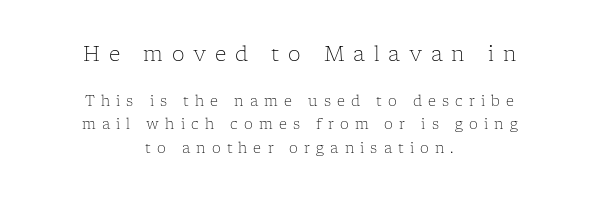
The letters stand upright; this is a roman face. This rendering features lettering with no underline. One-word summary of the alignment: center. No heavy texture on the line: the type isn't bold. Vertical spacing — default.
